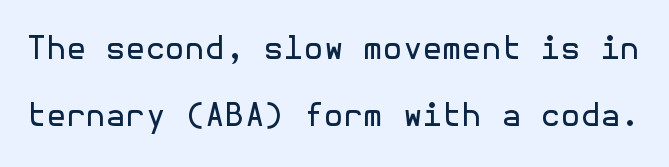
Stroke mass is kept to a normal reading level or below. The letters carry no serifs — their stems end cleanly without finishing strokes. Has an underline been added? It has not. There is no visible air inserted between adjacent glyphs. Regarding leading, the lines here are spaced well apart.
